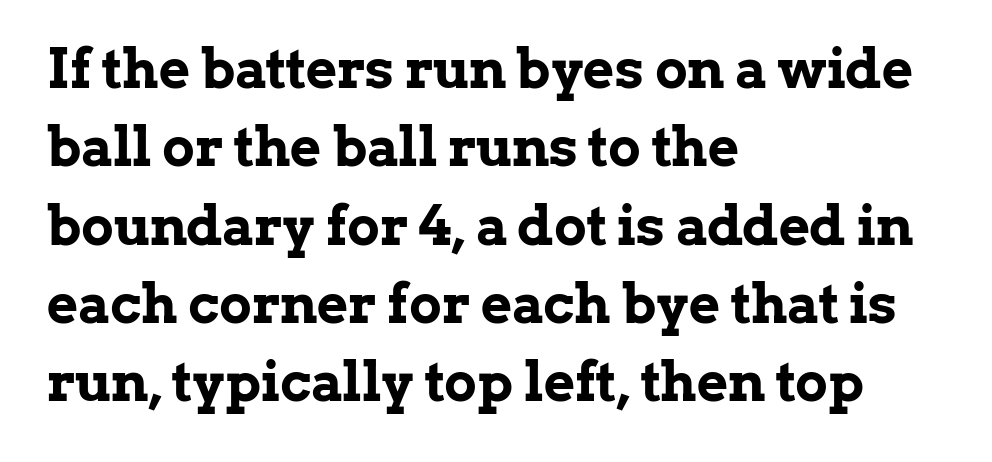
{"serif": "yes", "italic": "no", "bold": "yes", "weight": "bold", "width": "normal", "stroke_contrast": "low", "x_height": "medium", "monospaced": "no", "underline": "no", "align": "left", "line_spacing": "normal", "line_spacing_ratio": 1.45, "letter_spacing": "normal", "letter_spacing_em": 0.0, "glyph_px": 54}
